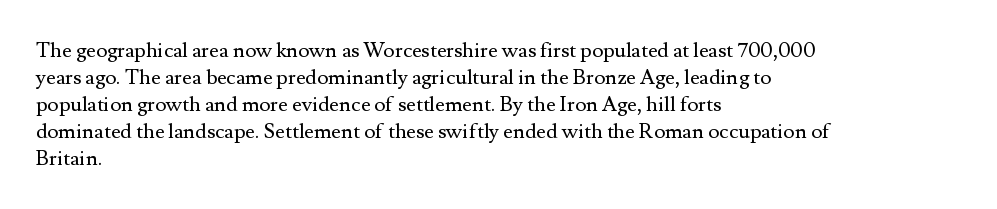
Q: Is the text bold? A: No.
Q: Is the text italic (slanted)? A: No, it is upright.
Q: Is the text underlined? A: No.
Q: How is the paragraph aligned? A: Left-aligned.
Q: Is the spacing between letters normal or unusually wide? A: Normal.
Q: Is the spacing between lines tight, normal or loose? A: Normal.
